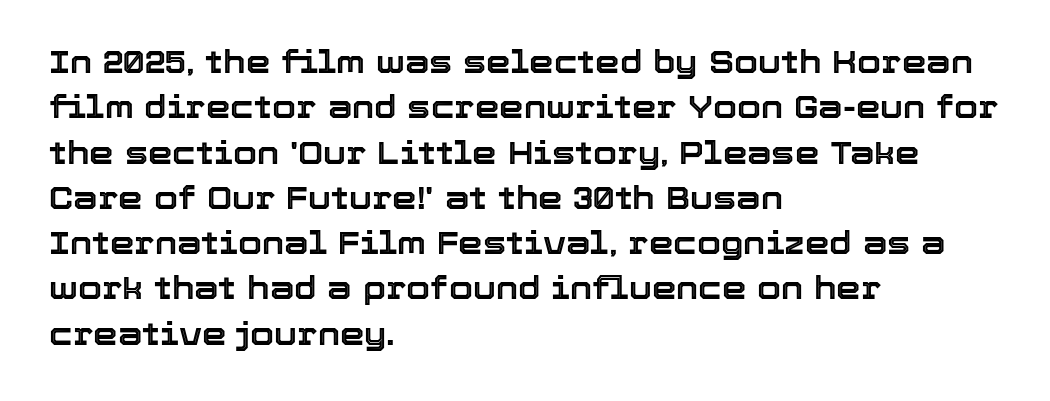
{"italic": "no", "width": "normal", "x_height": "medium", "monospaced": "no", "underline": "no", "align": "left", "line_spacing": "normal", "line_spacing_ratio": 1.46, "letter_spacing": "normal", "letter_spacing_em": 0.0, "glyph_px": 31}
